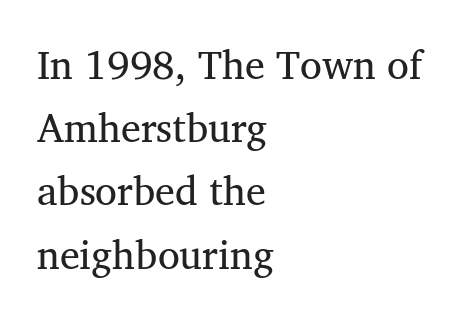
The image shows 40 px regular-weight serif type, upright; set left-aligned, normal line spacing (1.58x), normal letter spacing, not underlined; medium stroke contrast and a medium x-height.
